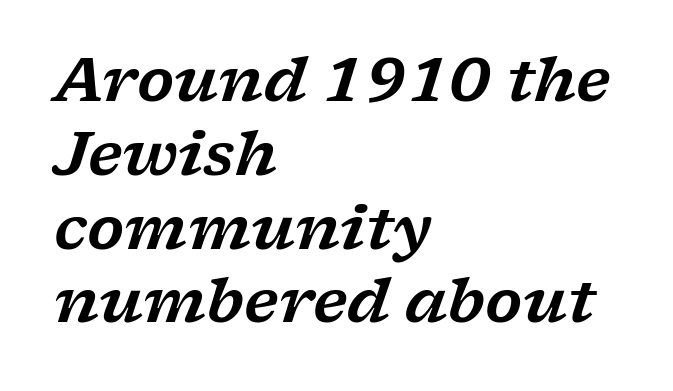
The setting favours the left margin, as ordinary paragraphs usually do. The type family on display is of the serif kind. Emphasis-style slanted type is in use. Words float on clear page, feet unadorned. The line texture is even and compact thanks to regular tracking.
